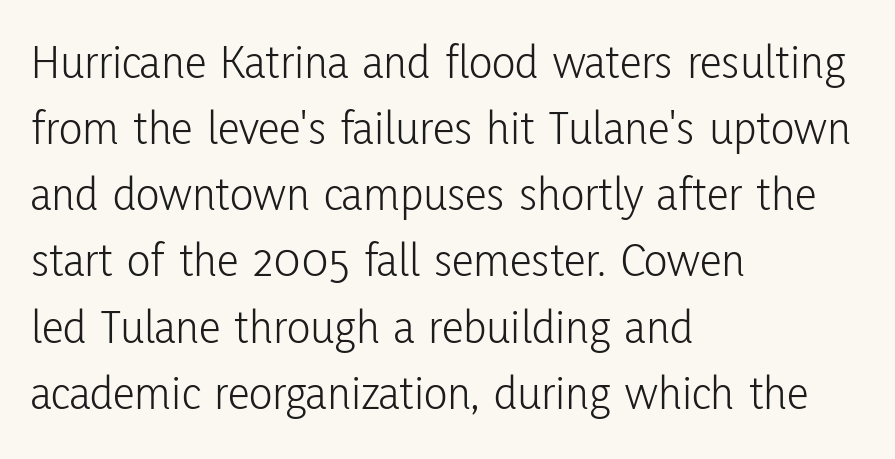
{"serif": "no", "italic": "no", "bold": "no", "weight": "light", "width": "condensed", "stroke_contrast": "low", "x_height": "medium", "monospaced": "no", "underline": "no", "align": "left", "line_spacing": "normal", "line_spacing_ratio": 1.35, "letter_spacing": "normal", "letter_spacing_em": 0.0, "glyph_px": 49}
